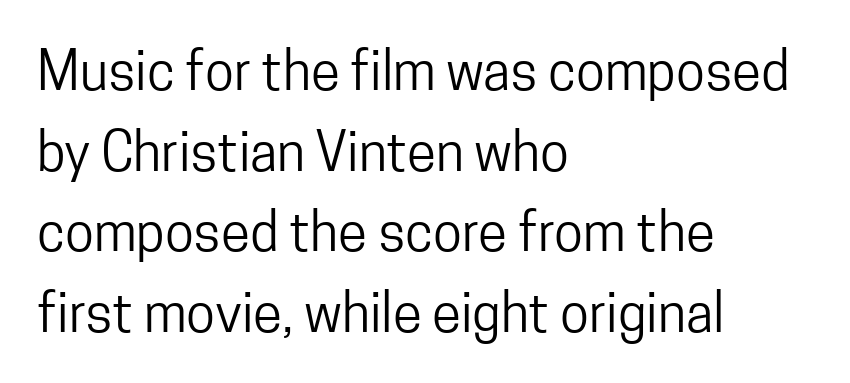
{"serif": "no", "italic": "no", "bold": "no", "weight": "regular", "width": "condensed", "stroke_contrast": "low", "x_height": "medium", "monospaced": "no", "underline": "no", "align": "left", "line_spacing": "normal", "line_spacing_ratio": 1.52, "letter_spacing": "normal", "letter_spacing_em": 0.0, "glyph_px": 53}
